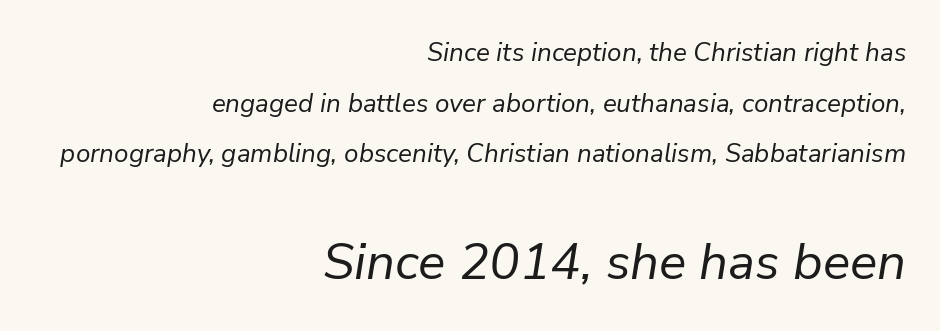
{"italic": "yes", "lean": "right", "slant_degrees": 9, "bold": "no", "weight": "regular", "width": "normal", "stroke_contrast": "low", "x_height": "medium", "monospaced": "no", "underline": "no", "align": "right", "line_spacing": "loose", "line_spacing_ratio": 1.95, "letter_spacing": "normal", "letter_spacing_em": 0.0, "larger_block": "second", "size_ratio": 1.96, "glyph_px": 51}
